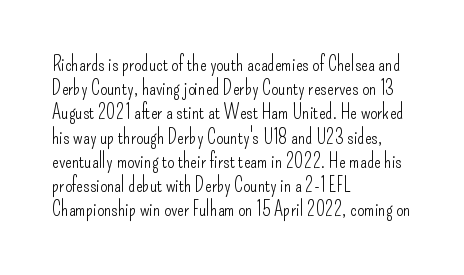
Q: Is the text bold? A: No.
Q: Is the text italic (slanted)? A: No, it is upright.
Q: Is the text underlined? A: No.
Q: How is the paragraph aligned? A: Left-aligned.
Q: Is the spacing between letters normal or unusually wide? A: Normal.
